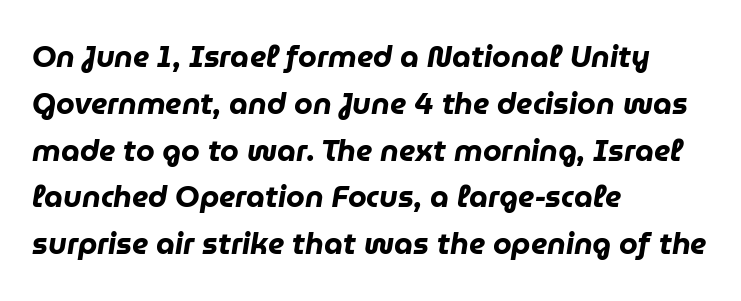
Horizontal bands of white between lines are of average thickness. The string is rendered with underlining switched off. Nothing unusual about the tracking: characters are spaced as the font intends. This sample has the flowing, uneven cadence of proportional lettering.
